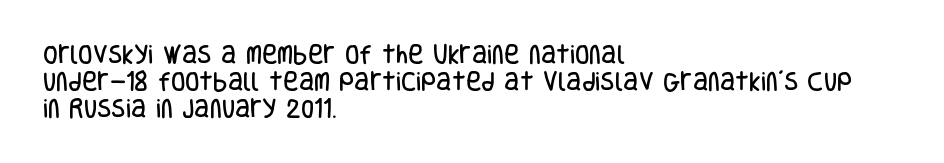
Q: Is the text italic (slanted)? A: No, it is upright.
Q: Is the text underlined? A: No.
Q: How is the paragraph aligned? A: Left-aligned.
Q: Is the spacing between letters normal or unusually wide? A: Normal.
Q: Is the spacing between lines tight, normal or loose? A: Normal.
